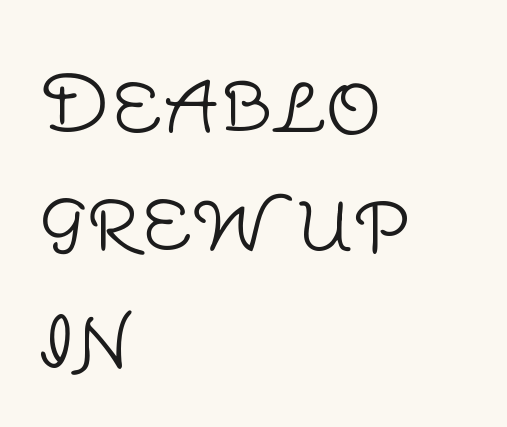
Q: Is the text bold? A: No.
Q: Is the text italic (slanted)? A: Yes.
Q: Is the typeface a serif or a sans-serif typeface? A: Sans-serif.
Q: Is the text underlined? A: No.
Q: How is the paragraph aligned? A: Left-aligned.
Q: Is the spacing between letters normal or unusually wide? A: Normal.
Q: Is the spacing between lines tight, normal or loose? A: Normal.
Q: Width (condensed, normal, or wide)? A: Normal.
Q: Stroke contrast? A: Low.
Q: x-height? A: Large.
Q: Monospaced? A: No.
